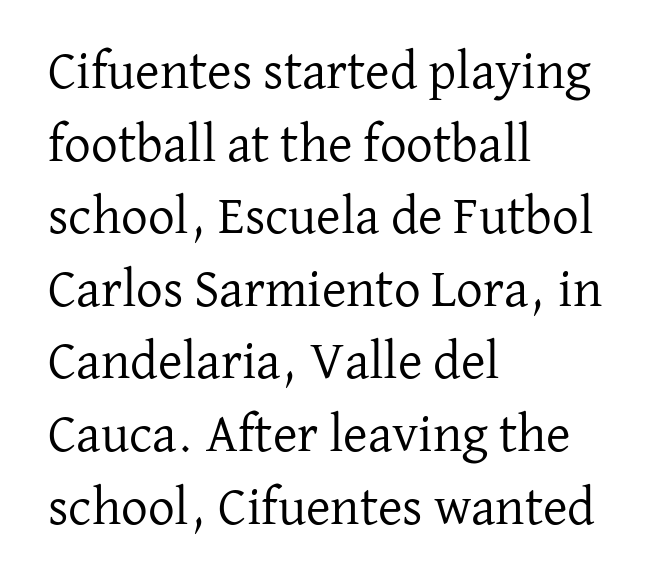
The image shows 53 px regular-weight serif type, upright; set left-aligned, normal line spacing (1.37x), normal letter spacing, not underlined; low stroke contrast and a medium x-height.
